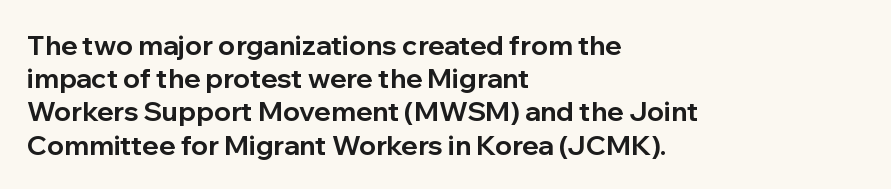
{"italic": "no", "bold": "yes", "underline": "no", "align": "left", "line_spacing_ratio": 1.23, "letter_spacing": "normal", "letter_spacing_em": 0.0, "glyph_px": 27}
